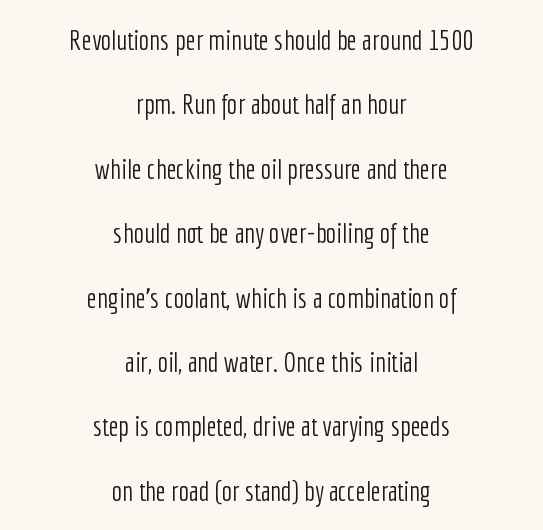
Each letter keeps its own natural width here, so spacing adapts to shape. The type family on display is of the sans-serif kind. Stem width sits at or under what a default text font uses. The rag falls on both sides of this text block equally.
